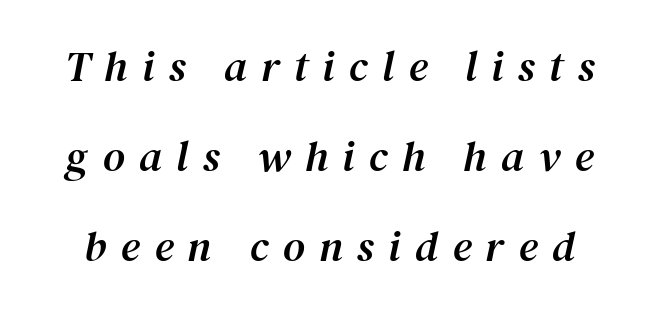
{"serif": "yes", "italic": "yes", "lean": "right", "slant_degrees": 12, "width": "normal", "stroke_contrast": "medium", "x_height": "medium", "monospaced": "no", "underline": "no", "line_spacing": "loose", "line_spacing_ratio": 2.09, "letter_spacing": "wide", "letter_spacing_em": 0.33, "glyph_px": 43}
